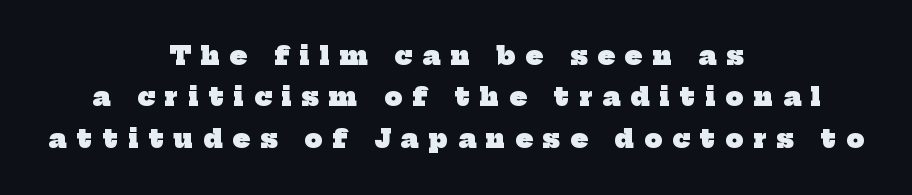
The image shows 25 px bold type; set centered, normal line spacing (1.66x), unusually wide letter spacing (+0.41 em), not underlined.
